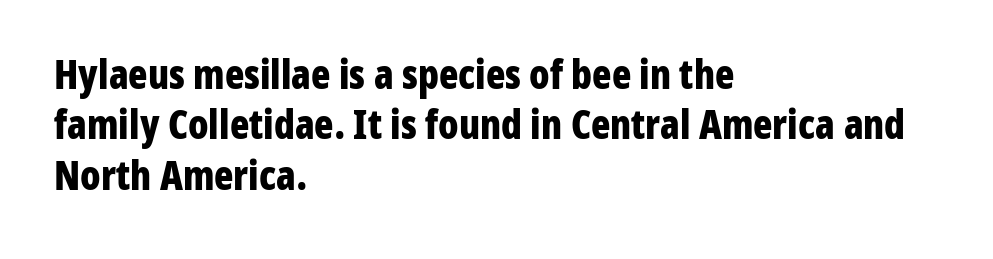
Q: Is the text bold? A: Yes.
Q: Is the text italic (slanted)? A: No, it is upright.
Q: Is the typeface a serif or a sans-serif typeface? A: Sans-serif.
Q: Is the text underlined? A: No.
Q: How is the paragraph aligned? A: Left-aligned.
Q: Is the spacing between letters normal or unusually wide? A: Normal.
Q: Is the spacing between lines tight, normal or loose? A: Normal.
Q: Width (condensed, normal, or wide)? A: Condensed.
Q: Stroke contrast? A: Low.
Q: x-height? A: Medium.
Q: Monospaced? A: No.
